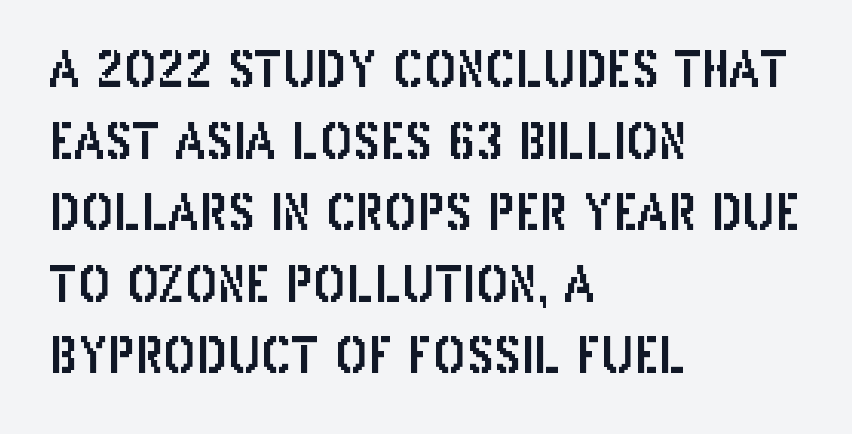
This rendering uses left alignment, leaving the right contour irregular. The gaps between neighbouring characters are ordinary and unremarkable. Classification — sans serif. Unlike italic type, these characters show no tilt at all. Has an underline been added? It has not.
